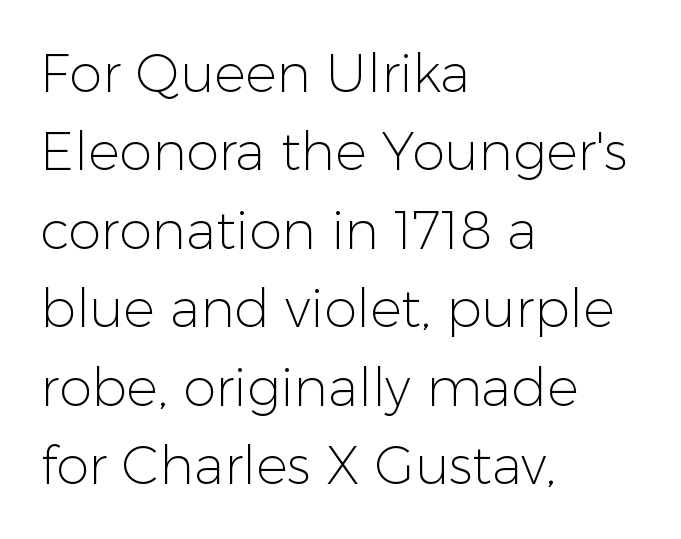
Q: Is the text bold? A: No.
Q: Is the text italic (slanted)? A: No, it is upright.
Q: Is the typeface a serif or a sans-serif typeface? A: Sans-serif.
Q: Is the text underlined? A: No.
Q: How is the paragraph aligned? A: Left-aligned.
Q: Is the spacing between letters normal or unusually wide? A: Normal.
Q: Is the spacing between lines tight, normal or loose? A: Normal.
Q: Width (condensed, normal, or wide)? A: Normal.
Q: Stroke contrast? A: Low.
Q: x-height? A: Medium.
Q: Monospaced? A: No.
